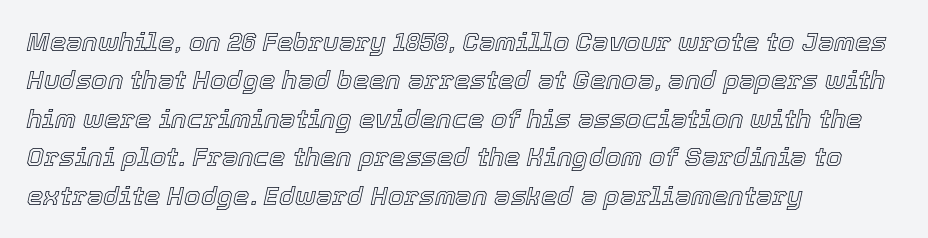
The image shows 26 px text type, italic (leaning right); set left-aligned, normal line spacing (1.48x), normal letter spacing, not underlined.
